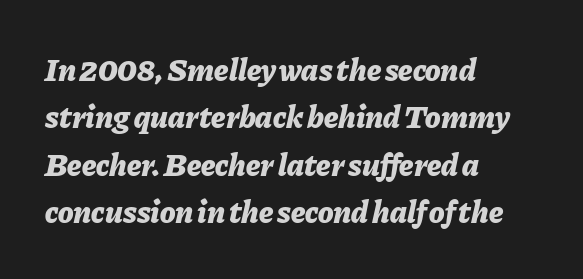
Nothing unusual about the tracking: characters are spaced as the font intends. The space between consecutive lines is moderate. Looks like regular typesetting: each glyph gets only the width it needs. Stroke thickness is high; the sample reads as a true bold. Where is the straight margin? On the left.
